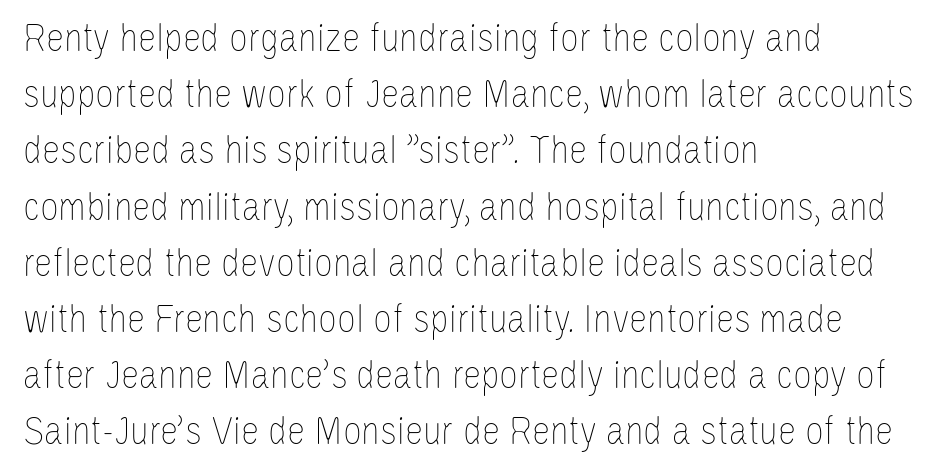
Q: Is the text bold? A: No.
Q: Is the text italic (slanted)? A: No, it is upright.
Q: Is the text underlined? A: No.
Q: How is the paragraph aligned? A: Left-aligned.
Q: Is the spacing between letters normal or unusually wide? A: Normal.
Q: Is the spacing between lines tight, normal or loose? A: Normal.
Q: Width (condensed, normal, or wide)? A: Condensed.
Q: Stroke contrast? A: Low.
Q: x-height? A: Large.
Q: Monospaced? A: No.
